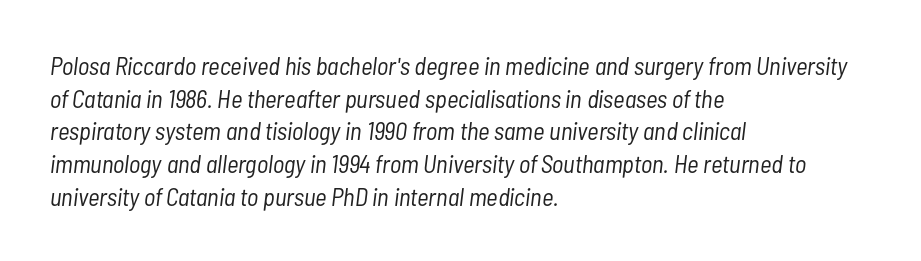
{"italic": "yes", "lean": "right", "slant_degrees": 7, "bold": "no", "underline": "no", "align": "left", "line_spacing": "normal", "line_spacing_ratio": 1.31, "letter_spacing": "normal", "letter_spacing_em": 0.0, "glyph_px": 25}
